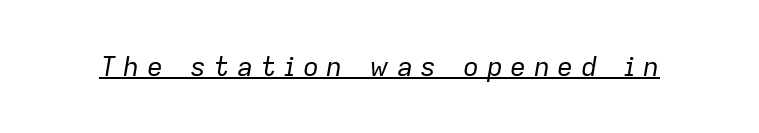
The image shows 27 px text type, italic (leaning right); set unusually wide letter spacing (+0.27 em), underlined.
